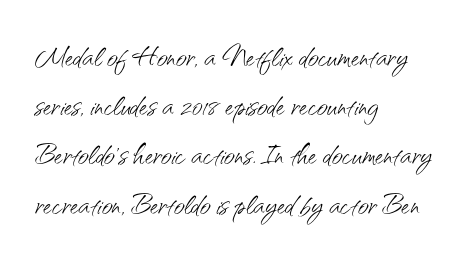
Q: Is the text bold? A: No.
Q: Is the text italic (slanted)? A: Yes.
Q: Is the typeface a serif or a sans-serif typeface? A: Sans-serif.
Q: Is the text underlined? A: No.
Q: How is the paragraph aligned? A: Left-aligned.
Q: Is the spacing between letters normal or unusually wide? A: Normal.
Q: Is the spacing between lines tight, normal or loose? A: Normal.
Q: Width (condensed, normal, or wide)? A: Normal.
Q: Stroke contrast? A: Medium.
Q: x-height? A: Small.
Q: Monospaced? A: No.
